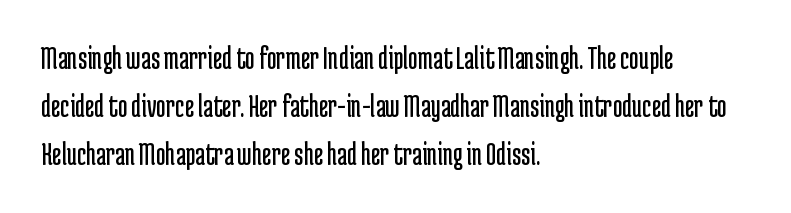
{"serif": "no", "italic": "no", "bold": "no", "weight": "regular", "width": "condensed", "stroke_contrast": "low", "x_height": "medium", "monospaced": "no", "underline": "no", "align": "left", "line_spacing": "normal", "line_spacing_ratio": 1.46, "letter_spacing": "normal", "letter_spacing_em": 0.0, "glyph_px": 33}
